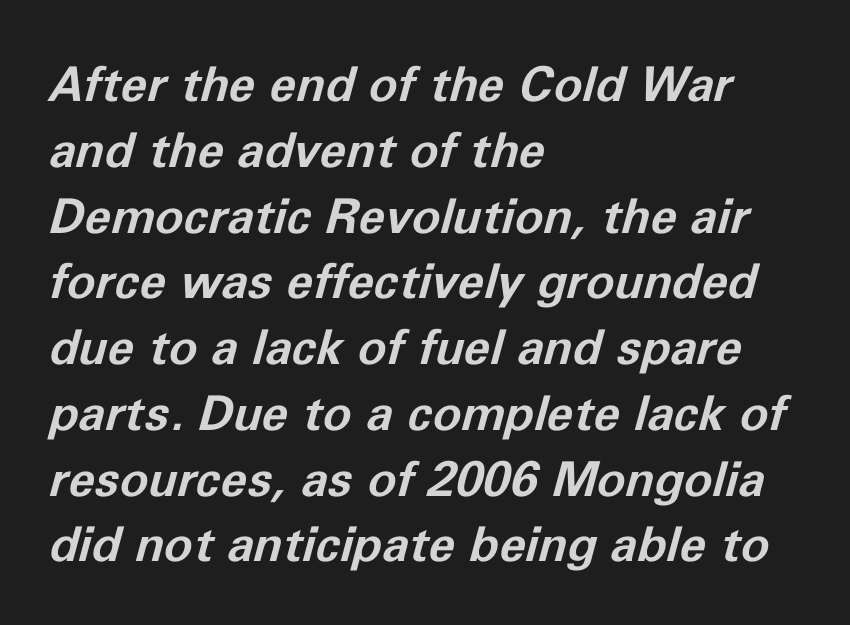
Heavy-handed strokes throughout: this text is bold. The glyphs are unaccompanied by any horizontal stroke below them. The paragraph has a hard left edge and a soft right edge. If you measured baseline to baseline, you'd find a middling distance.
